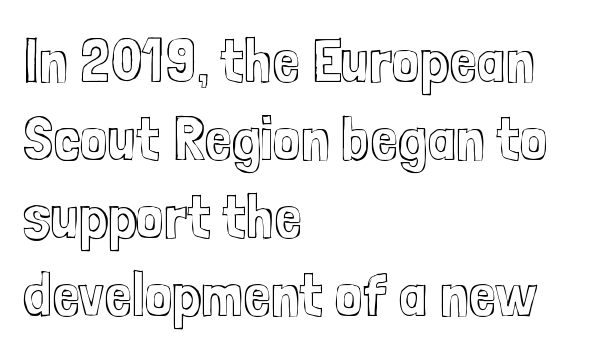
The rows are spaced the way most documents space them. Each row of text sits above clean, open space. Varying glyph widths throughout — classic text-font behaviour. These lines stack with their left ends in a neat column.
